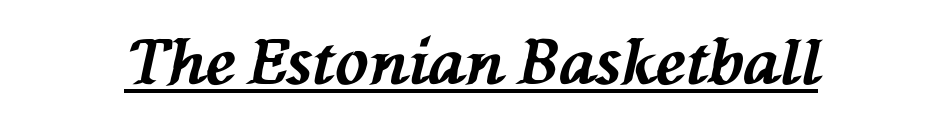
Q: Is the text bold? A: Yes.
Q: Is the text italic (slanted)? A: Yes, it leans left by about 76 degrees.
Q: Is the text underlined? A: Yes.
Q: Is the spacing between letters normal or unusually wide? A: Normal.
Q: Width (condensed, normal, or wide)? A: Normal.
Q: Stroke contrast? A: Medium.
Q: x-height? A: Medium.
Q: Monospaced? A: No.
